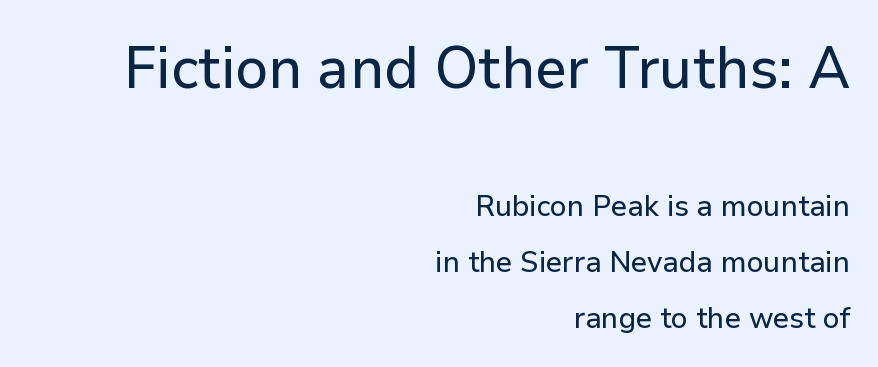
The specimen reads as upright at a glance. The font family rendered here belongs to the sans-serif group. The space directly below the letters is spotless. Large over small — that's the arrangement of the two blocks here.
